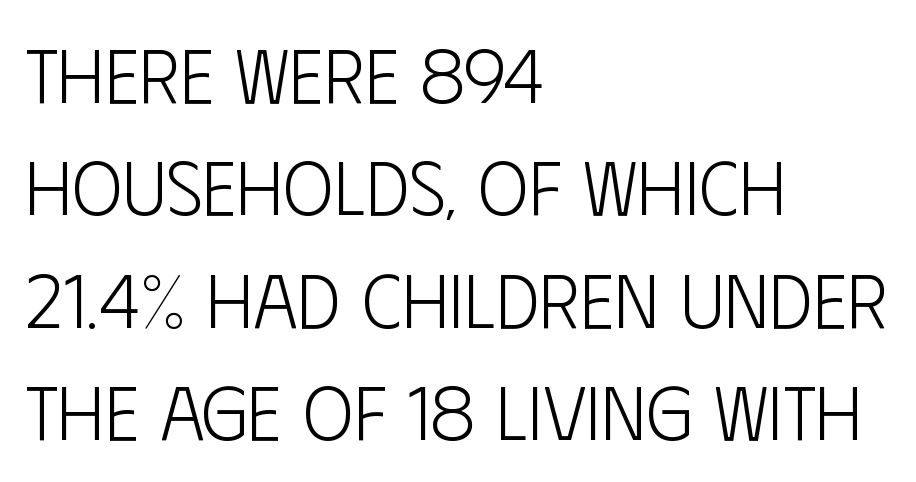
Q: Is the text bold? A: No.
Q: Is the text italic (slanted)? A: No, it is upright.
Q: Is the typeface a serif or a sans-serif typeface? A: Sans-serif.
Q: Is the text underlined? A: No.
Q: How is the paragraph aligned? A: Left-aligned.
Q: Is the spacing between letters normal or unusually wide? A: Normal.
Q: Is the spacing between lines tight, normal or loose? A: Normal.
Q: Width (condensed, normal, or wide)? A: Condensed.
Q: Stroke contrast? A: Low.
Q: x-height? A: Large.
Q: Monospaced? A: No.
